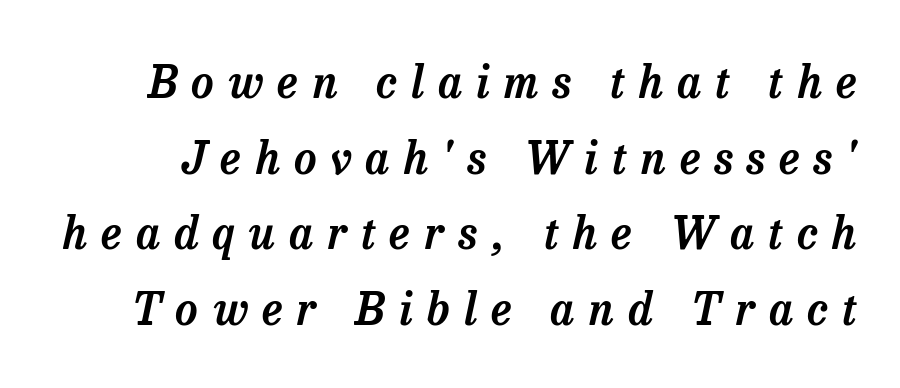
Q: Is the text italic (slanted)? A: Yes, it leans right by about 13 degrees.
Q: Is the typeface a serif or a sans-serif typeface? A: Serif.
Q: Is the text underlined? A: No.
Q: Is the spacing between letters normal or unusually wide? A: Unusually wide.
Q: Width (condensed, normal, or wide)? A: Normal.
Q: Stroke contrast? A: Low.
Q: x-height? A: Medium.
Q: Monospaced? A: No.
